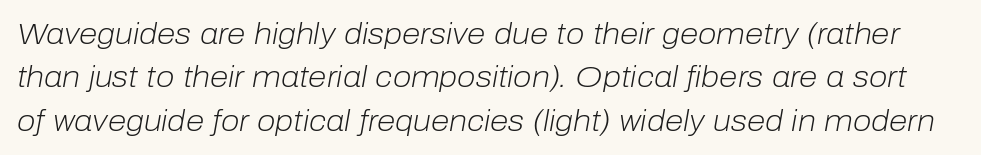
Q: Is the text bold? A: No.
Q: Is the text italic (slanted)? A: Yes, it leans right by about 10 degrees.
Q: Is the text underlined? A: No.
Q: Is the spacing between letters normal or unusually wide? A: Normal.
Q: Is the spacing between lines tight, normal or loose? A: Normal.
Q: Width (condensed, normal, or wide)? A: Normal.
Q: Stroke contrast? A: Low.
Q: x-height? A: Medium.
Q: Monospaced? A: No.
